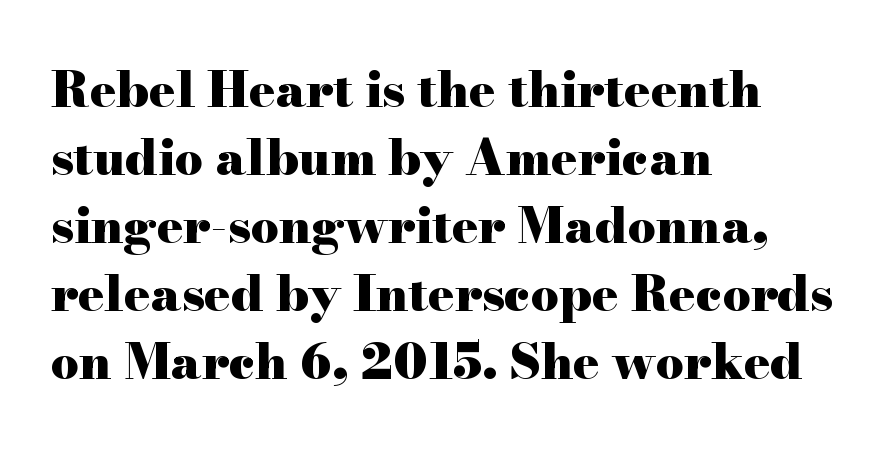
Do the characters align in a grid? No, the font is proportional. Words float on clear page, feet unadorned. A typesetter would label this face a serif. Every stem runs plumb, perpendicular to the baseline. The type is set solid horizontally, with unmodified tracking.
